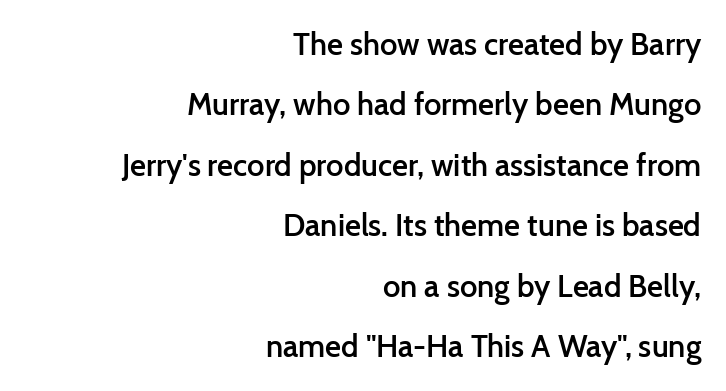
Q: Is the text bold? A: Semi-bold.
Q: Is the text italic (slanted)? A: No, it is upright.
Q: Is the typeface a serif or a sans-serif typeface? A: Sans-serif.
Q: Is the text underlined? A: No.
Q: How is the paragraph aligned? A: Right-aligned.
Q: Is the spacing between letters normal or unusually wide? A: Normal.
Q: Is the spacing between lines tight, normal or loose? A: Loose.
Q: Width (condensed, normal, or wide)? A: Normal.
Q: Stroke contrast? A: Low.
Q: x-height? A: Medium.
Q: Monospaced? A: No.
